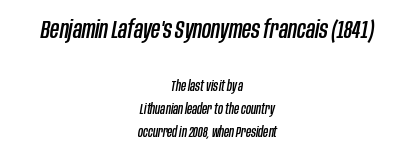
Q: Is the text italic (slanted)? A: Yes, it leans right by about 10 degrees.
Q: Is the text underlined? A: No.
Q: How is the paragraph aligned? A: Centered.
Q: Is the spacing between letters normal or unusually wide? A: Normal.
Q: Is the spacing between lines tight, normal or loose? A: Normal.
Q: Which block of text is set in a larger size, the first (top) or the second (bottom)? A: The first (top) one.
